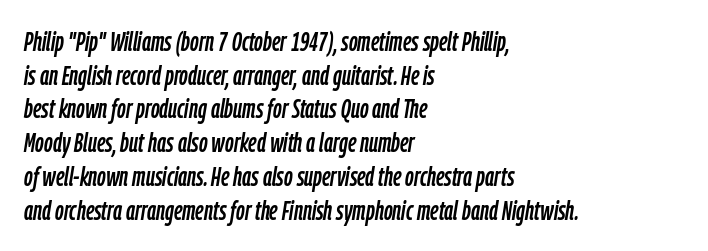
The typesetter chose a ragged-right arrangement here. Type without underlining. This is oblique type, the kind used for emphasis or titles. Notice how descenders clear the ascenders below comfortably — that's standard leading.
